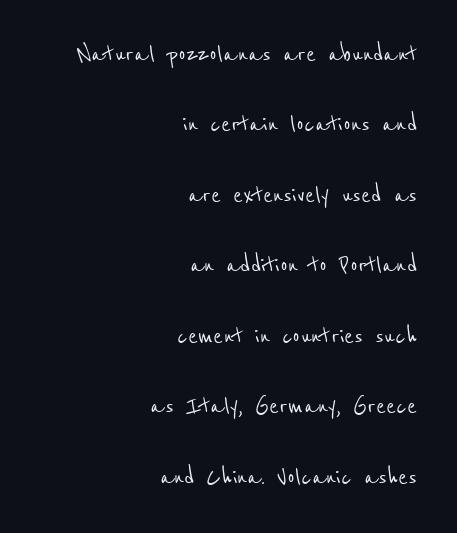
{"serif": "no", "width": "condensed", "stroke_contrast": "low", "x_height": "medium", "monospaced": "no", "underline": "no", "align": "right", "line_spacing": "loose", "line_spacing_ratio": 2.43, "letter_spacing": "normal", "letter_spacing_em": 0.0, "glyph_px": 29}
